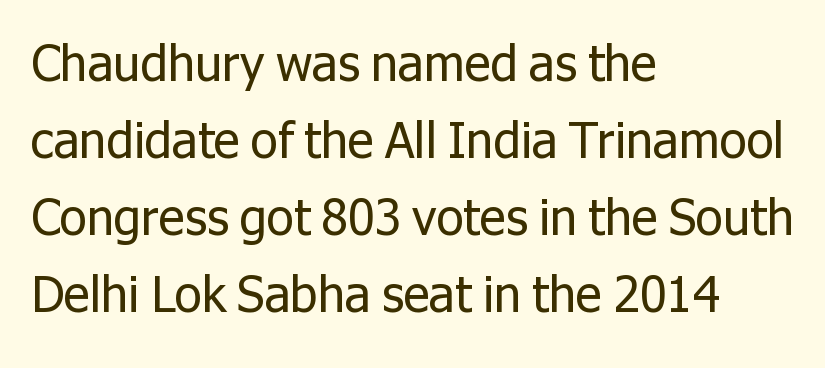
Short and long lines alike share a common starting point at left. A typesetter would mark this as roman, not italic. Weight: regular or lighter. The lines sit at an ordinary, default distance from one another. These lines are rendered in a variable-pitch font. In terms of letterform style, serifs are entirely absent.
